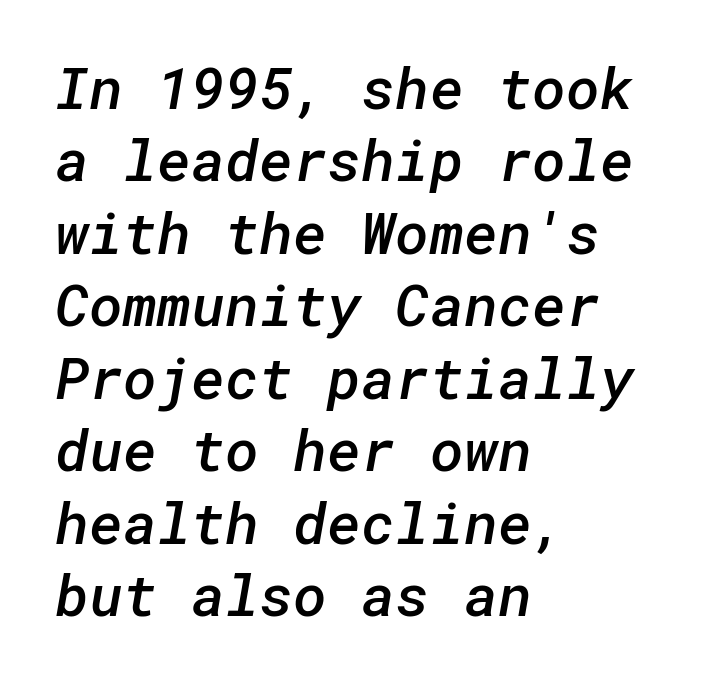
The image shows 58 px semibold sans-serif type; set left-aligned, normal line spacing (1.25x), normal letter spacing, not underlined; low stroke contrast and a medium x-height.
